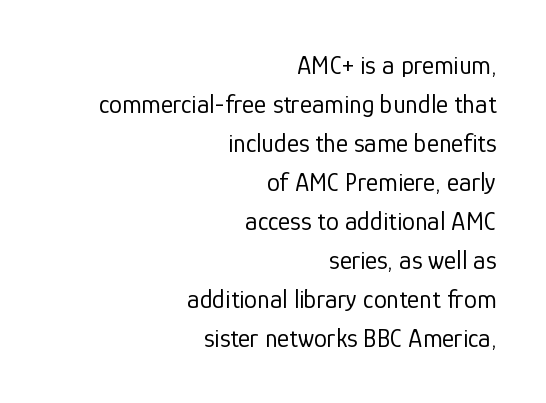
Q: Is the text bold? A: No.
Q: Is the text italic (slanted)? A: No, it is upright.
Q: Is the text underlined? A: No.
Q: How is the paragraph aligned? A: Right-aligned.
Q: Is the spacing between letters normal or unusually wide? A: Normal.
Q: Is the spacing between lines tight, normal or loose? A: Normal.
